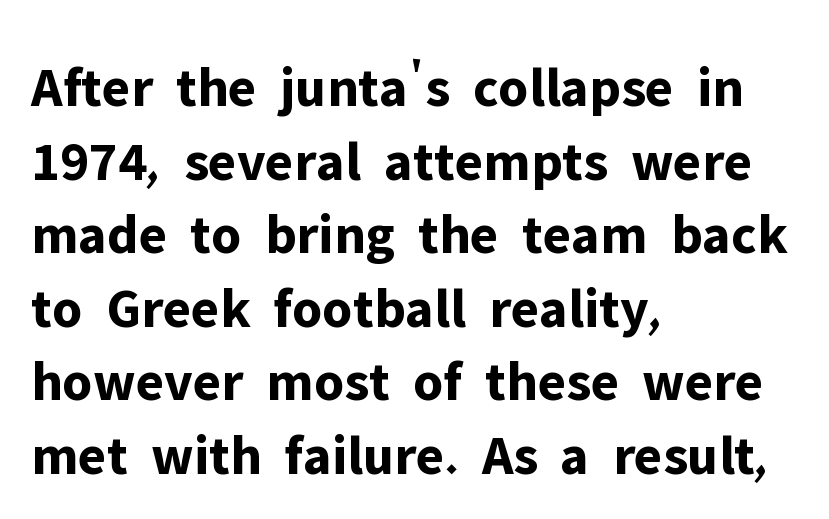
Q: Is the text bold? A: Yes.
Q: Is the text italic (slanted)? A: No, it is upright.
Q: Is the typeface a serif or a sans-serif typeface? A: Sans-serif.
Q: Is the text underlined? A: No.
Q: How is the paragraph aligned? A: Left-aligned.
Q: Is the spacing between letters normal or unusually wide? A: Normal.
Q: Is the spacing between lines tight, normal or loose? A: Normal.
Q: Width (condensed, normal, or wide)? A: Normal.
Q: Stroke contrast? A: Low.
Q: x-height? A: Medium.
Q: Monospaced? A: No.
